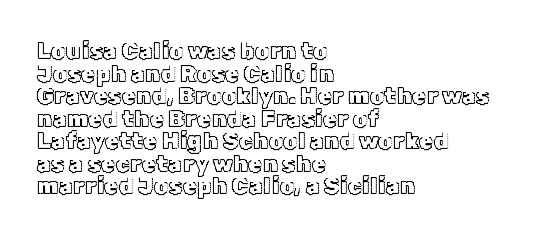
{"italic": "no", "underline": "no", "align": "left", "line_spacing": "tight", "line_spacing_ratio": 0.98, "letter_spacing": "normal", "letter_spacing_em": 0.0, "glyph_px": 23}
